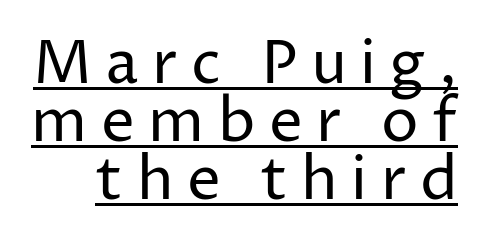
This sample uses a sans-serif face. The passage shown stacks its lines with hardly any gap. A typesetter would call this proportional, since set widths differ per character. The sample's only ornament is a line tracing under the words. Look at the tracking — it's clearly loosened, letters drifting apart. This sample uses an upright cut, with every glyph sitting square on the baseline.
